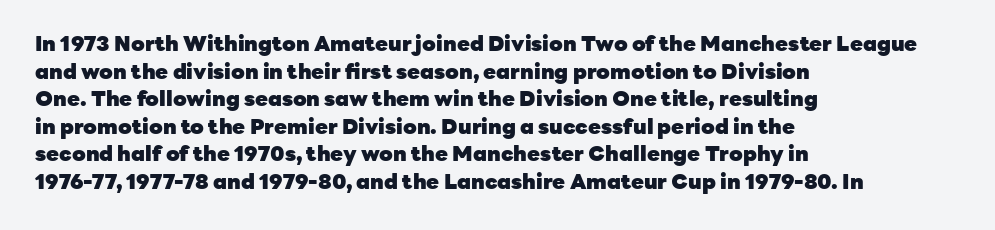
Normally led — the rows are evenly, conventionally spaced. Caption: standard tracking, unaltered. Check the space under the baseline: it is left empty. This sample is left-justified, so line endings fall wherever the words run out. These lines were composed using upright roman letters.
